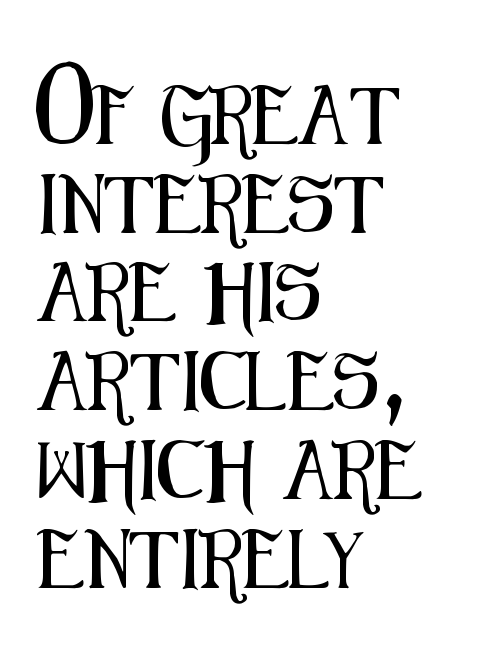
The image shows 58 px condensed type, upright; set left-aligned, normal line spacing (1.53x), normal letter spacing, not underlined; medium stroke contrast and a medium x-height.
